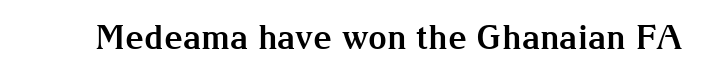
The image shows 33 px bold serif type, upright; set normal letter spacing, not underlined; medium stroke contrast and a medium x-height.
